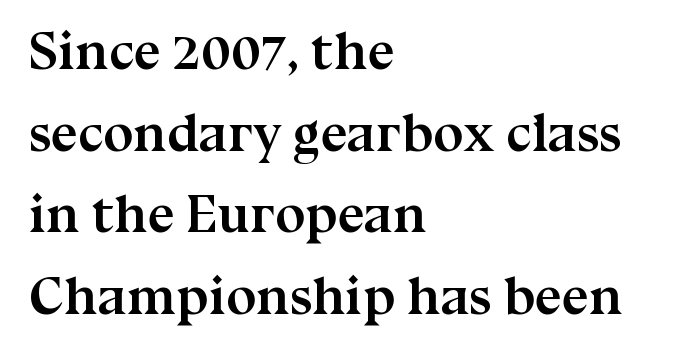
{"serif": "yes", "italic": "no", "bold": "yes", "weight": "semibold", "width": "normal", "stroke_contrast": "medium", "x_height": "medium", "monospaced": "no", "underline": "no", "align": "left", "line_spacing": "normal", "line_spacing_ratio": 1.51, "letter_spacing": "normal", "letter_spacing_em": 0.0, "glyph_px": 54}
